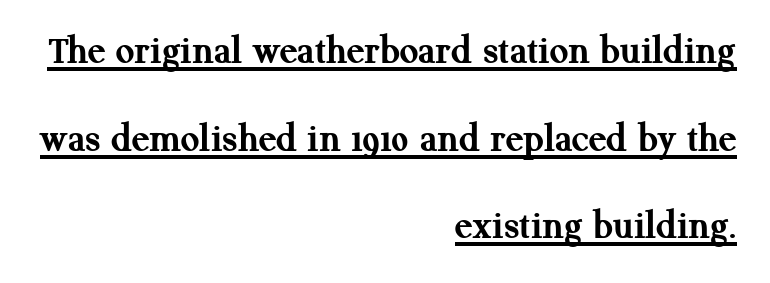
{"serif": "yes", "italic": "no", "bold": "yes", "weight": "semibold", "width": "normal", "stroke_contrast": "medium", "x_height": "medium", "monospaced": "no", "underline": "yes", "align": "right", "line_spacing": "loose", "line_spacing_ratio": 2.14, "letter_spacing": "normal", "letter_spacing_em": 0.0, "glyph_px": 41}
